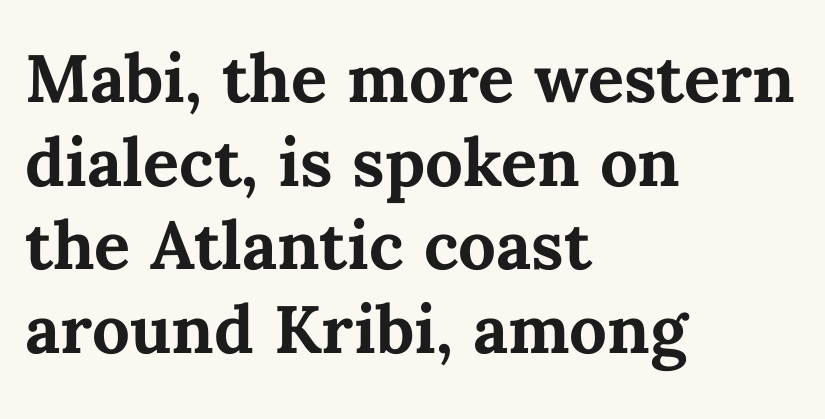
The image shows 67 px bold type, upright; set left-aligned, normal line spacing (1.25x), normal letter spacing, not underlined; medium stroke contrast and a medium x-height.
